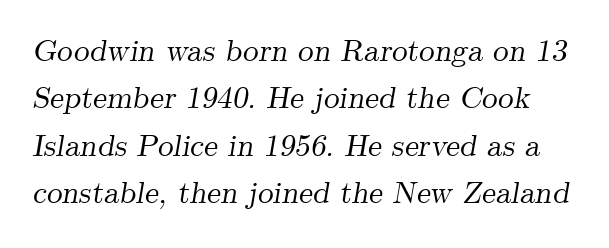
The passage shown has conventional tracking throughout. Glance below the letters and you will spot only blank space. You could not count columns in this text — the font is proportionally spaced. This sample keeps an unexceptional amount of space between lines. Observe the lean: these are italic letterforms.
